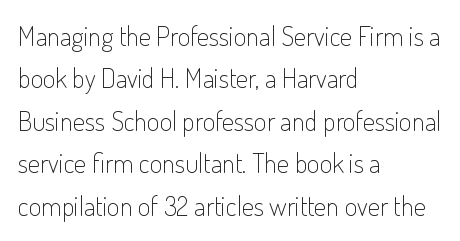
Q: Is the text bold? A: No.
Q: Is the text italic (slanted)? A: No, it is upright.
Q: Is the text underlined? A: No.
Q: How is the paragraph aligned? A: Left-aligned.
Q: Is the spacing between letters normal or unusually wide? A: Normal.
Q: Is the spacing between lines tight, normal or loose? A: Normal.
